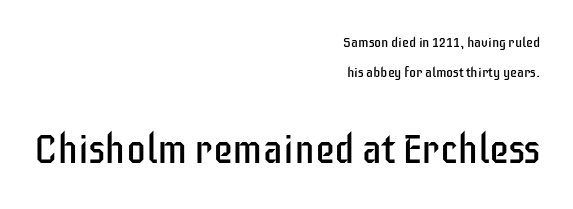
Q: Is the text bold? A: No.
Q: Is the text italic (slanted)? A: No, it is upright.
Q: Is the typeface a serif or a sans-serif typeface? A: Sans-serif.
Q: Is the text underlined? A: No.
Q: How is the paragraph aligned? A: Right-aligned.
Q: Is the spacing between letters normal or unusually wide? A: Normal.
Q: Is the spacing between lines tight, normal or loose? A: Loose.
Q: Which block of text is set in a larger size, the first (top) or the second (bottom)? A: The second (bottom) one.
Q: Width (condensed, normal, or wide)? A: Condensed.
Q: Stroke contrast? A: Low.
Q: x-height? A: Large.
Q: Monospaced? A: No.
